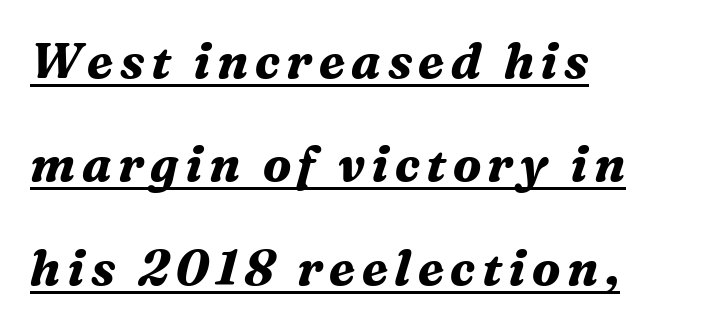
{"serif": "yes", "italic": "yes", "lean": "right", "slant_degrees": 16, "bold": "yes", "weight": "bold", "width": "normal", "stroke_contrast": "medium", "x_height": "medium", "monospaced": "no", "underline": "yes", "align": "left", "line_spacing": "loose", "line_spacing_ratio": 2.11, "glyph_px": 49}
